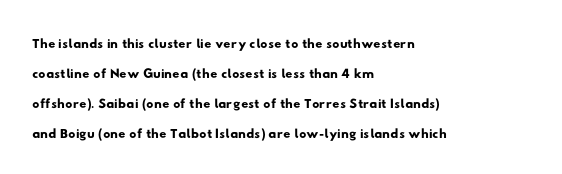
Q: Is the text underlined? A: No.
Q: How is the paragraph aligned? A: Left-aligned.
Q: Is the spacing between letters normal or unusually wide? A: Normal.
Q: Is the spacing between lines tight, normal or loose? A: Normal.
